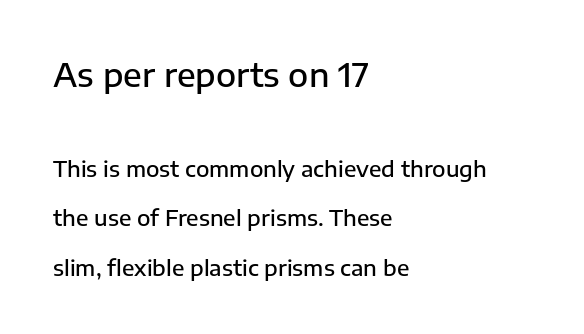
The line-height multiplier appears high, well above default. Compare the two chunks: the upper has the greater cap height. Character widths vary here, with narrow letters taking less room than wide ones. A sans-serif font was chosen for this passage. As a designer I'd log this as weight 600, semibold. One-word summary of the alignment: left.
